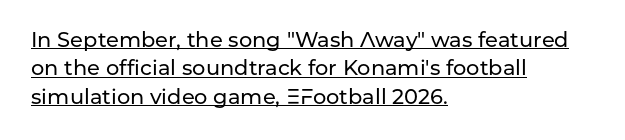
The image shows 21 px text type, upright; set left-aligned, normal line spacing (1.35x), normal letter spacing, underlined.
